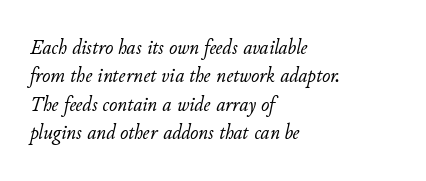
No letter is thick-stroked: the sample isn't bold. Would a proofreader flag this as italicized? Yes. Notice how the passage keeps a crisp vertical edge on the left only. The zone under the glyphs is completely vacant. The passage shown has conventional tracking throughout.
